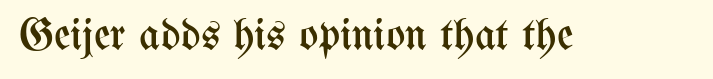
The image shows 45 px regular-weight, condensed type, upright; set normal letter spacing, not underlined; medium stroke contrast and a medium x-height.
